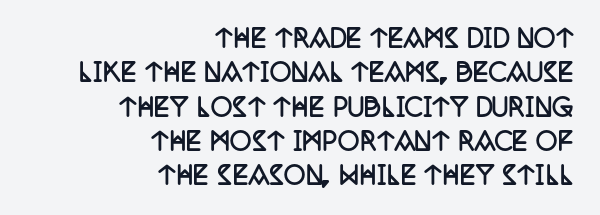
Q: Is the text bold? A: Yes.
Q: Is the text italic (slanted)? A: No, it is upright.
Q: Is the text underlined? A: No.
Q: How is the paragraph aligned? A: Right-aligned.
Q: Is the spacing between letters normal or unusually wide? A: Normal.
Q: Is the spacing between lines tight, normal or loose? A: Normal.
